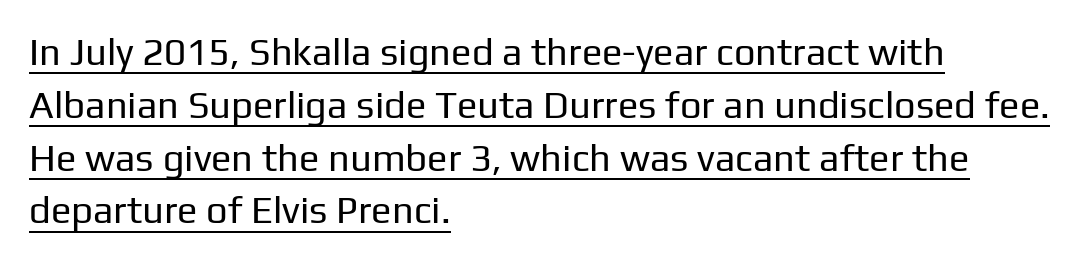
{"serif": "no", "italic": "no", "bold": "no", "weight": "regular", "width": "normal", "stroke_contrast": "low", "x_height": "medium", "monospaced": "no", "underline": "yes", "align": "left", "line_spacing": "normal", "line_spacing_ratio": 1.39, "letter_spacing": "normal", "letter_spacing_em": 0.0, "glyph_px": 38}
